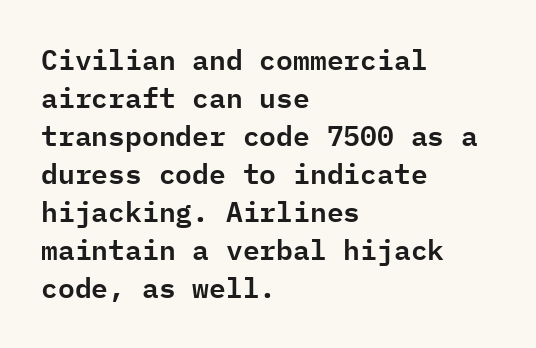
The image shows 28 px sans-serif type, upright, monospaced; set left-aligned, normal line spacing (1.36x), normal letter spacing, not underlined; low stroke contrast and a medium x-height.
